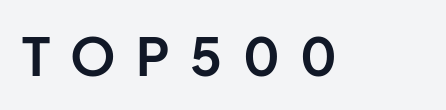
The image shows 52 px bold sans-serif type, upright; set unusually wide letter spacing (+0.39 em), not underlined; low stroke contrast and a medium x-height.
